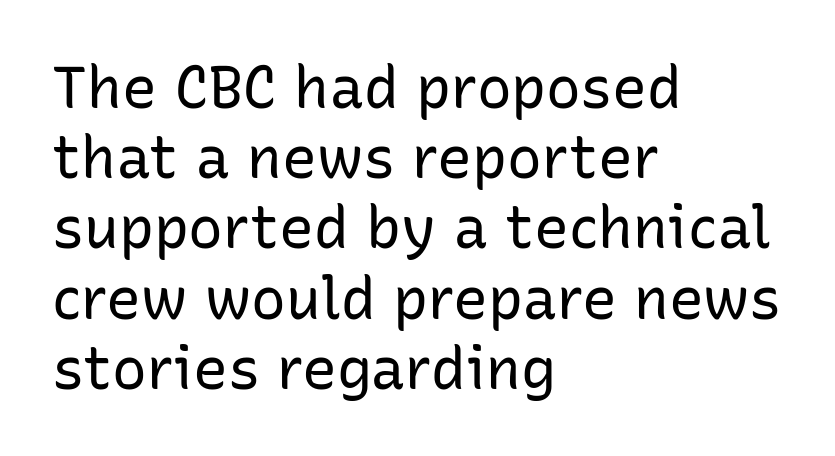
The image shows 58 px regular-weight sans-serif type, upright; set left-aligned, line spacing 1.21x, normal letter spacing, not underlined; low stroke contrast and a medium x-height.
